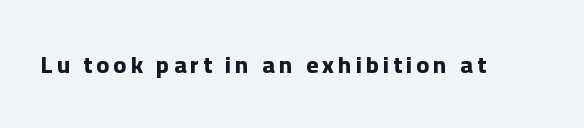
I'd describe the lettering as bold — thick and assertive. Quick note: underline off. It's the straight-up-and-down kind of type.
